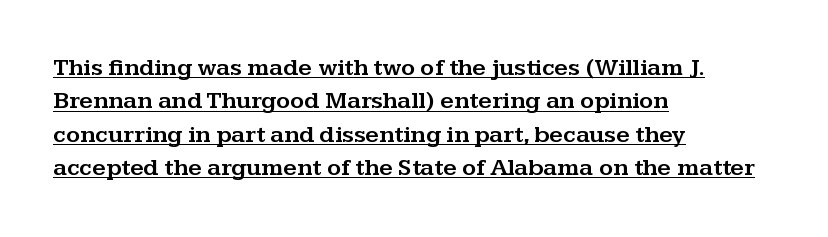
Q: Is the text italic (slanted)? A: No, it is upright.
Q: Is the text underlined? A: Yes.
Q: How is the paragraph aligned? A: Left-aligned.
Q: Is the spacing between letters normal or unusually wide? A: Normal.
Q: Is the spacing between lines tight, normal or loose? A: Normal.
